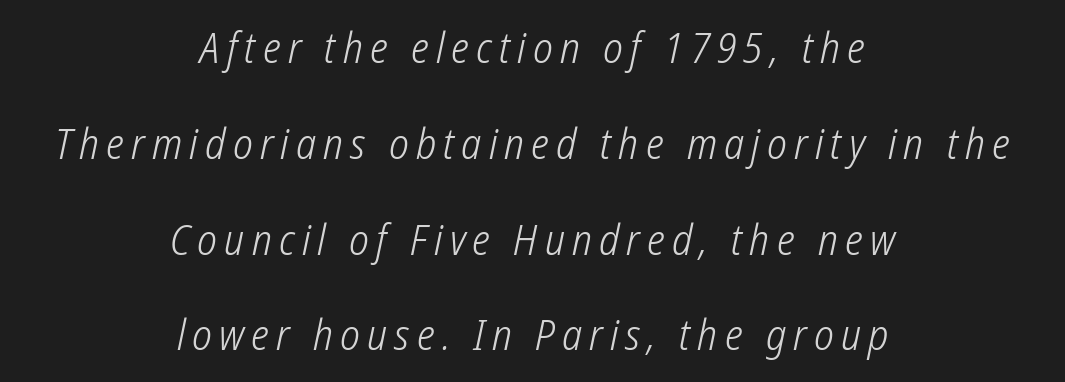
Q: Is the text bold? A: No.
Q: Is the typeface a serif or a sans-serif typeface? A: Sans-serif.
Q: Is the text underlined? A: No.
Q: How is the paragraph aligned? A: Centered.
Q: Is the spacing between lines tight, normal or loose? A: Loose.
Q: Width (condensed, normal, or wide)? A: Condensed.
Q: Stroke contrast? A: Low.
Q: x-height? A: Medium.
Q: Monospaced? A: No.
